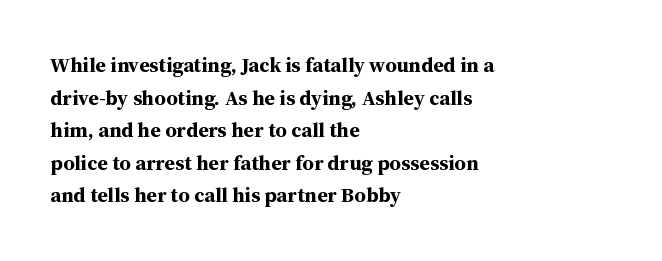
The image shows 21 px bold type, upright; set left-aligned, normal line spacing (1.55x), normal letter spacing, not underlined.
